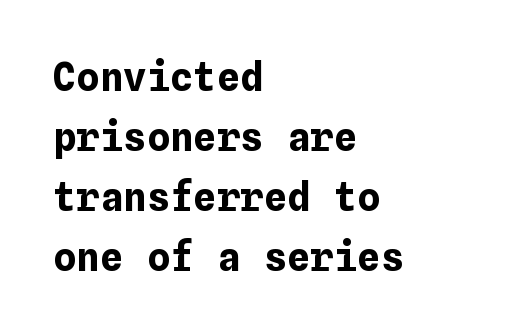
The image shows 39 px bold type, upright; set left-aligned, normal line spacing (1.54x), normal letter spacing, not underlined; low stroke contrast and a medium x-height.
